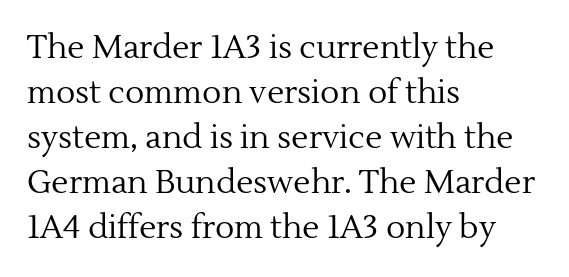
{"serif": "yes", "italic": "no", "bold": "no", "weight": "regular", "width": "normal", "x_height": "medium", "monospaced": "no", "underline": "no", "align": "left", "line_spacing": "normal", "line_spacing_ratio": 1.41, "letter_spacing": "normal", "letter_spacing_em": 0.0, "glyph_px": 32}
